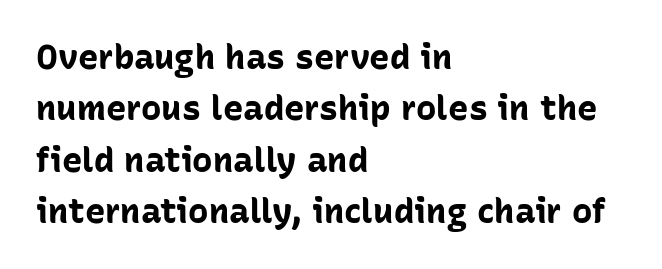
The image shows 34 px bold sans-serif type, upright; set left-aligned, normal line spacing (1.51x), normal letter spacing, not underlined; low stroke contrast and a medium x-height.
